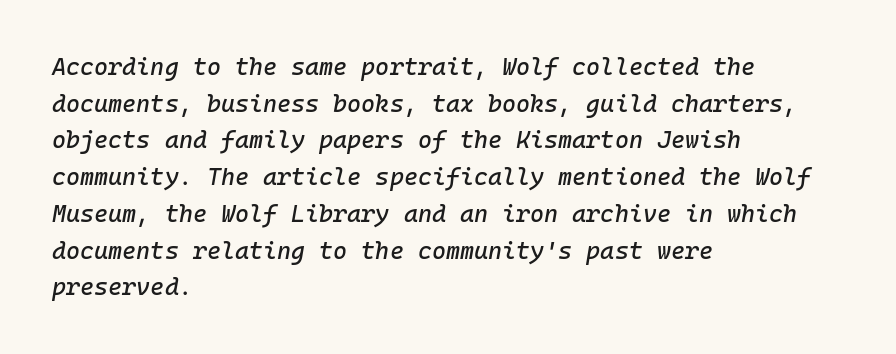
{"italic": "yes", "lean": "right", "slant_degrees": 10, "underline": "no", "align": "left", "line_spacing": "normal", "line_spacing_ratio": 1.53, "letter_spacing": "normal", "letter_spacing_em": 0.0, "glyph_px": 24}
